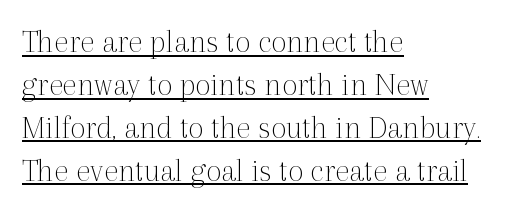
The image shows 34 px thin serif type, upright; set left-aligned, normal line spacing (1.26x), normal letter spacing, underlined; a medium x-height.
